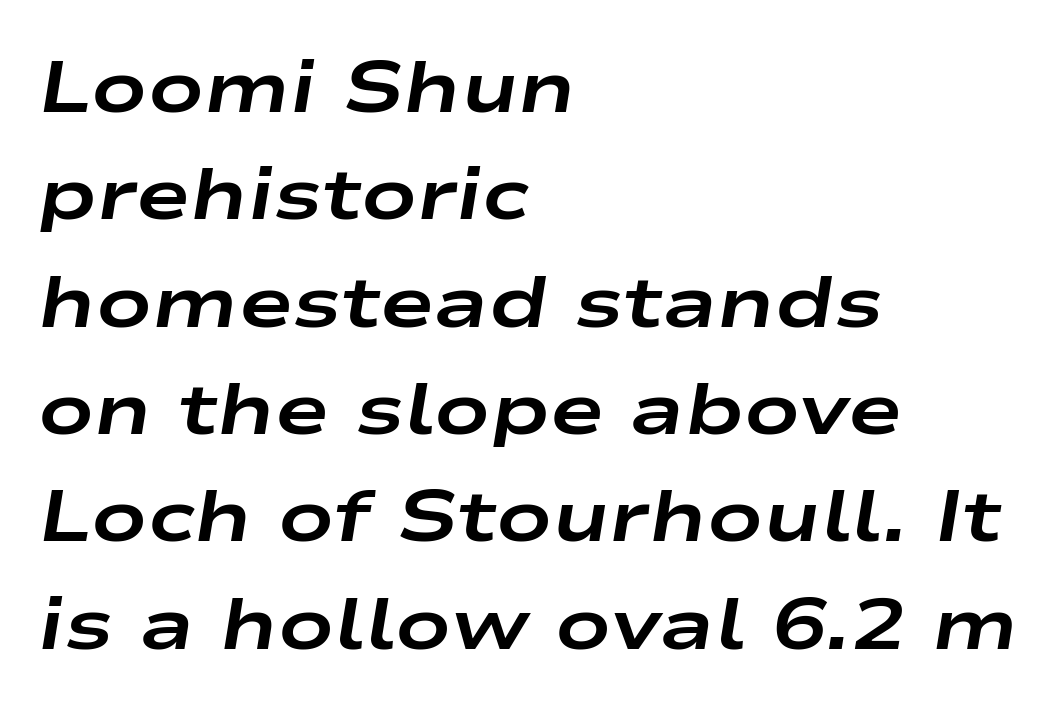
Q: Is the text bold? A: Yes.
Q: Is the text italic (slanted)? A: Yes, it leans right by about 9 degrees.
Q: Is the text underlined? A: No.
Q: How is the paragraph aligned? A: Left-aligned.
Q: Is the spacing between letters normal or unusually wide? A: Normal.
Q: Is the spacing between lines tight, normal or loose? A: Normal.
Q: Width (condensed, normal, or wide)? A: Wide.
Q: Stroke contrast? A: Low.
Q: x-height? A: Medium.
Q: Monospaced? A: No.
